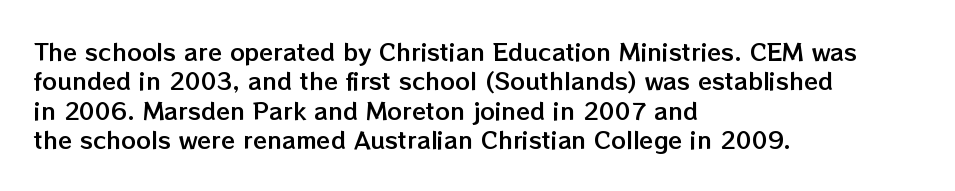
The image shows 23 px text type, upright; set left-aligned, normal line spacing (1.28x), normal letter spacing, not underlined.
